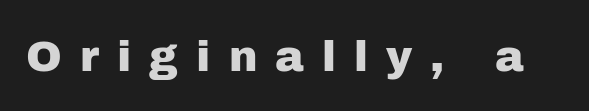
{"serif": "no", "italic": "no", "width": "normal", "stroke_contrast": "low", "x_height": "medium", "monospaced": "no", "underline": "no", "letter_spacing": "wide", "letter_spacing_em": 0.42, "glyph_px": 43}
